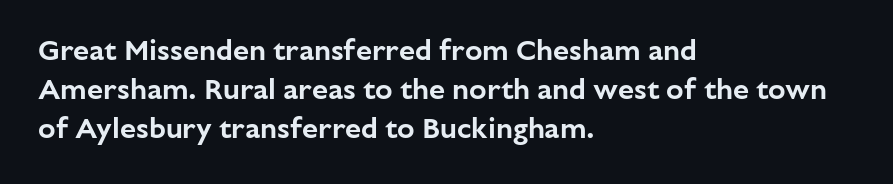
{"serif": "no", "italic": "no", "width": "normal", "stroke_contrast": "low", "x_height": "medium", "monospaced": "no", "underline": "no", "align": "left", "line_spacing": "normal", "line_spacing_ratio": 1.34, "letter_spacing": "normal", "letter_spacing_em": 0.0, "glyph_px": 29}
